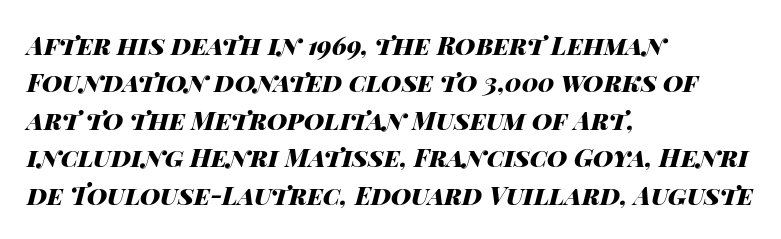
{"italic": "yes", "lean": "right", "slant_degrees": 14, "bold": "yes", "underline": "no", "align": "left", "line_spacing": "normal", "line_spacing_ratio": 1.5, "letter_spacing": "normal", "letter_spacing_em": 0.0, "glyph_px": 25}
